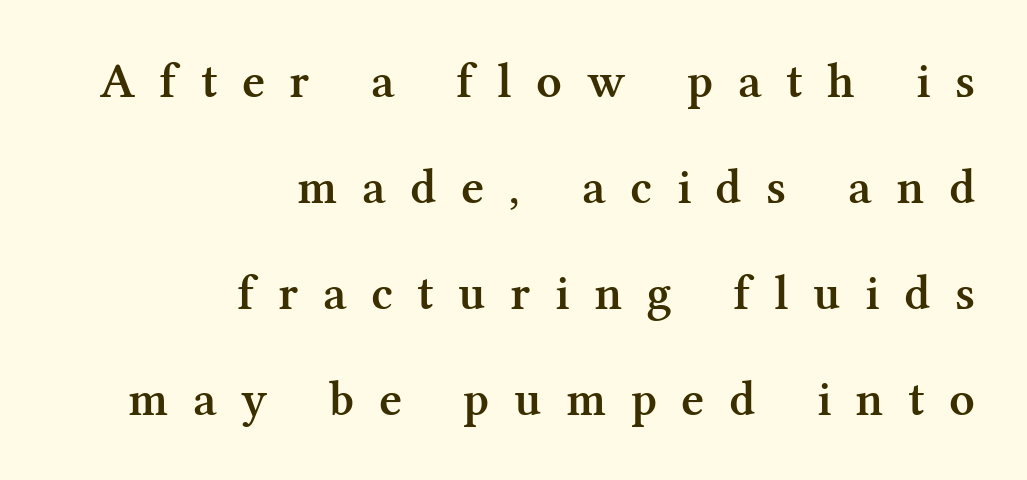
If you drew a ruler down the right edge, every line would touch it. Upright lettering throughout. The passage shown stacks its lines with a broad gap. Inter-character spacing is expanded well beyond the font's built-in metrics.
